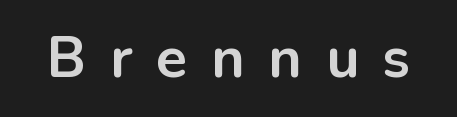
Q: Is the text bold? A: Yes.
Q: Is the text italic (slanted)? A: No, it is upright.
Q: Is the typeface a serif or a sans-serif typeface? A: Sans-serif.
Q: Is the text underlined? A: No.
Q: Is the spacing between letters normal or unusually wide? A: Unusually wide.
Q: Width (condensed, normal, or wide)? A: Normal.
Q: Stroke contrast? A: Low.
Q: x-height? A: Medium.
Q: Monospaced? A: No.
